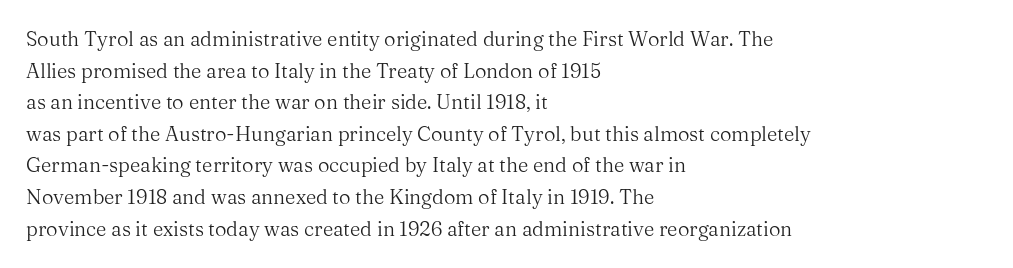
Teacher's note: observe the even left margin — that is flush-left alignment. The passage shown is not underscored anywhere. The rendering uses a moderate line-height, typical for paragraphs. Ascenders rise straight up at ninety degrees. Nobody touched the tracking dial on this one.
